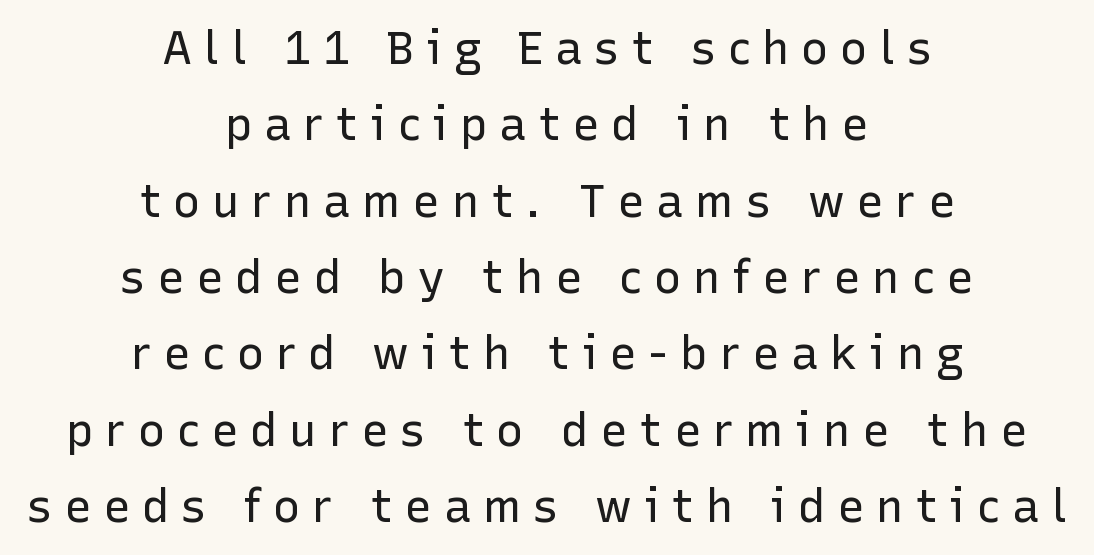
The image shows 46 px regular-weight sans-serif type, upright; set centered, normal line spacing (1.66x), unusually wide letter spacing (+0.25 em), not underlined; low stroke contrast and a medium x-height.
